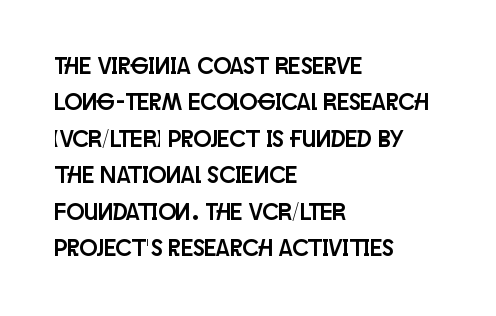
A normal amount of white space separates one row of letters from the next. Is there any slant? The stems are plumb. Nobody touched the tracking dial on this one. Quick note: underline off.
